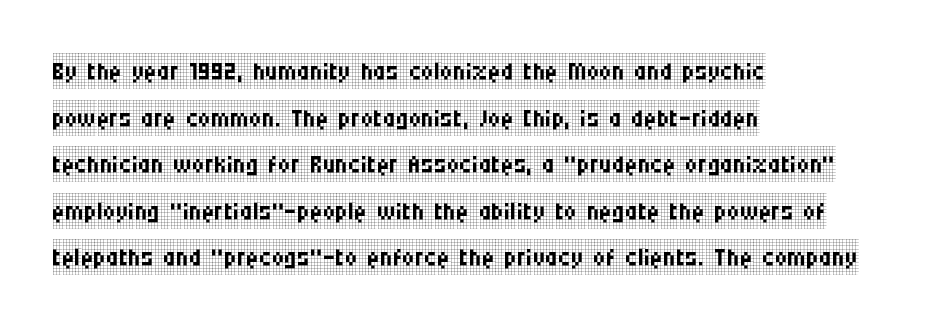
Q: Is the text bold? A: No.
Q: Is the text italic (slanted)? A: No, it is upright.
Q: Is the typeface a serif or a sans-serif typeface? A: Serif.
Q: Is the text underlined? A: No.
Q: How is the paragraph aligned? A: Left-aligned.
Q: Is the spacing between letters normal or unusually wide? A: Normal.
Q: Is the spacing between lines tight, normal or loose? A: Normal.
Q: Width (condensed, normal, or wide)? A: Condensed.
Q: Stroke contrast? A: Low.
Q: x-height? A: Large.
Q: Monospaced? A: No.
